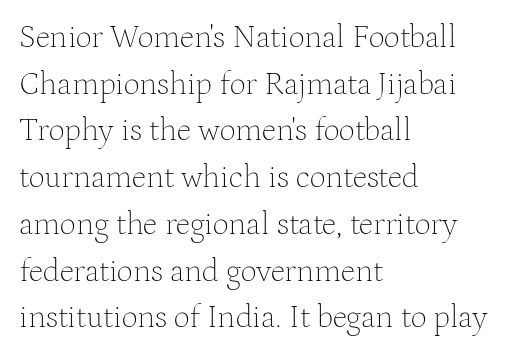
Between one letter and the next there's only the usual sliver of space. Has an underline been added? It has not. Weight: in the light-to-regular range. You could not count columns in this text — the font is proportionally spaced. Rendered with straight, roman letterforms. Teacher's note: observe the even left margin — that is flush-left alignment.
